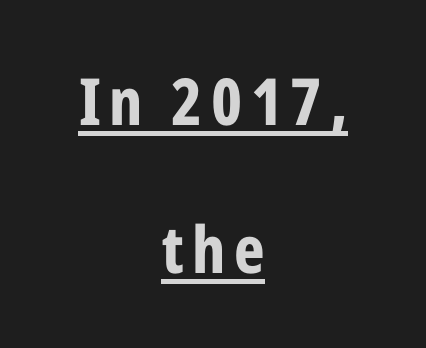
The image shows 65 px bold, condensed sans-serif type, upright; set centered, loose line spacing (2.28x), underlined; low stroke contrast and a medium x-height.
